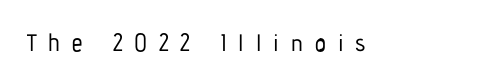
This rendering widens character spacing well past its baseline value. Glance below the letters and you will spot only blank space. Ascenders rise straight up at ninety degrees.
